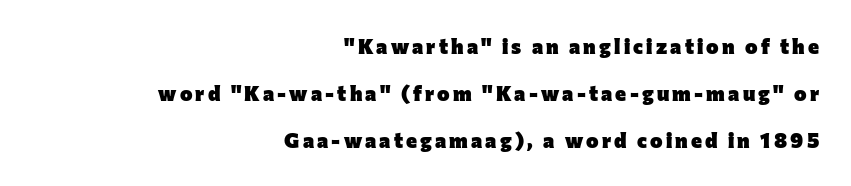
The image shows 21 px bold type, upright; set right-aligned, loose line spacing (2.25x), not underlined.
